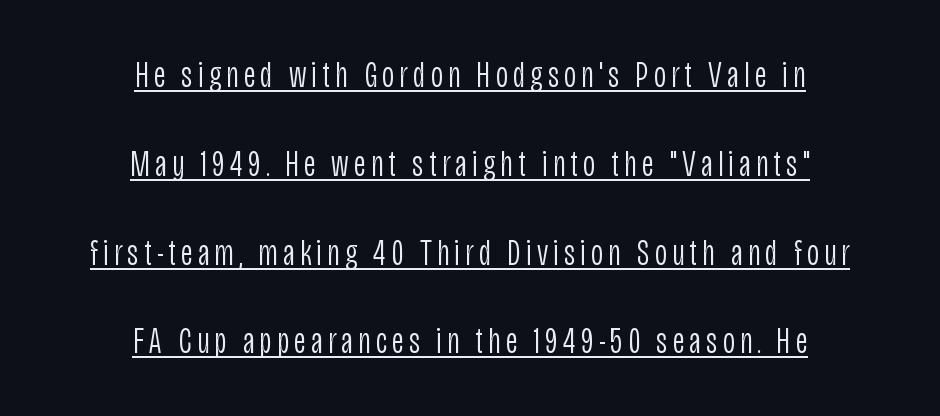
Q: Is the text bold? A: No.
Q: Is the text italic (slanted)? A: No, it is upright.
Q: Is the typeface a serif or a sans-serif typeface? A: Sans-serif.
Q: Is the text underlined? A: Yes.
Q: How is the paragraph aligned? A: Centered.
Q: Is the spacing between lines tight, normal or loose? A: Loose.
Q: Width (condensed, normal, or wide)? A: Condensed.
Q: Stroke contrast? A: Low.
Q: x-height? A: Large.
Q: Monospaced? A: No.
